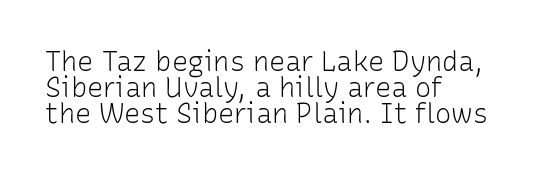
The image shows 27 px text type, upright; set left-aligned, tight line spacing (0.96x), normal letter spacing, not underlined.
